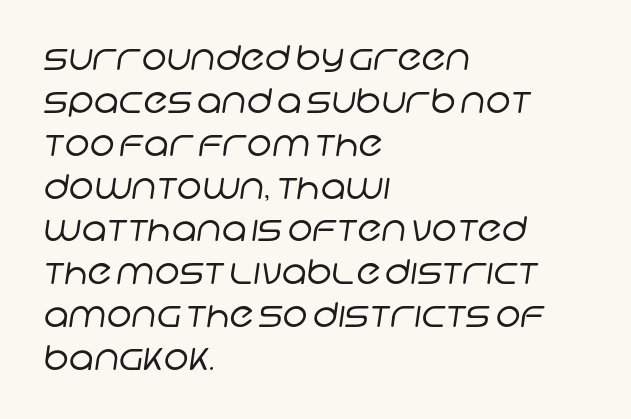
Q: Is the text bold? A: No.
Q: Is the typeface a serif or a sans-serif typeface? A: Sans-serif.
Q: Is the text underlined? A: No.
Q: How is the paragraph aligned? A: Left-aligned.
Q: Is the spacing between letters normal or unusually wide? A: Normal.
Q: Is the spacing between lines tight, normal or loose? A: Normal.
Q: Width (condensed, normal, or wide)? A: Normal.
Q: Stroke contrast? A: Low.
Q: x-height? A: Large.
Q: Monospaced? A: No.
